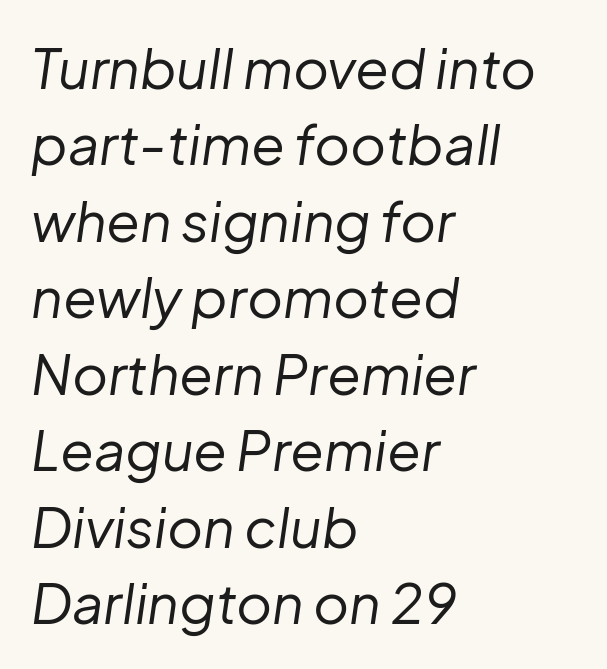
Q: Is the text bold? A: No.
Q: Is the text italic (slanted)? A: Yes, it leans right by about 8 degrees.
Q: Is the text underlined? A: No.
Q: How is the paragraph aligned? A: Left-aligned.
Q: Is the spacing between letters normal or unusually wide? A: Normal.
Q: Is the spacing between lines tight, normal or loose? A: Normal.
Q: Width (condensed, normal, or wide)? A: Normal.
Q: Stroke contrast? A: Low.
Q: x-height? A: Medium.
Q: Monospaced? A: No.
